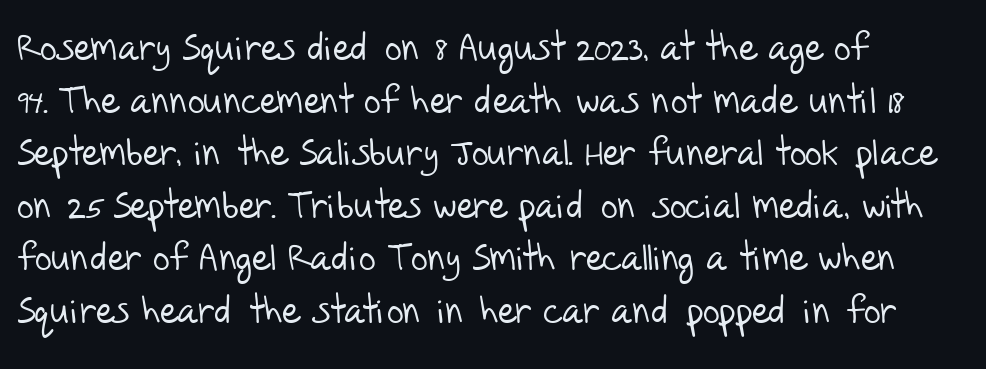
Q: Is the text bold? A: No.
Q: Is the typeface a serif or a sans-serif typeface? A: Sans-serif.
Q: Is the text underlined? A: No.
Q: How is the paragraph aligned? A: Left-aligned.
Q: Is the spacing between letters normal or unusually wide? A: Normal.
Q: Is the spacing between lines tight, normal or loose? A: Normal.
Q: Width (condensed, normal, or wide)? A: Normal.
Q: Stroke contrast? A: Low.
Q: x-height? A: Large.
Q: Monospaced? A: No.
